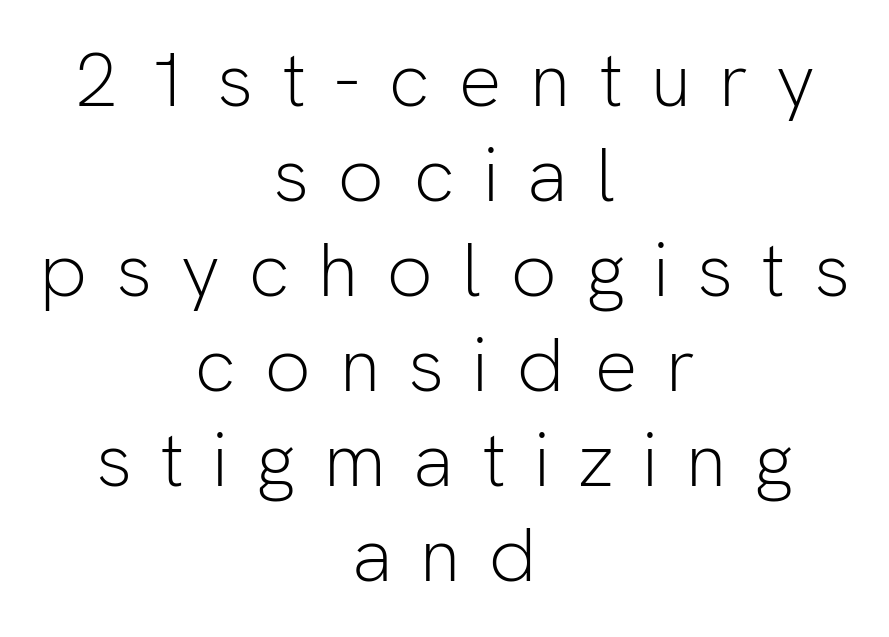
The image shows 76 px light sans-serif type, upright; set centered, normal line spacing (1.25x), unusually wide letter spacing (+0.37 em), not underlined; low stroke contrast and a medium x-height.
